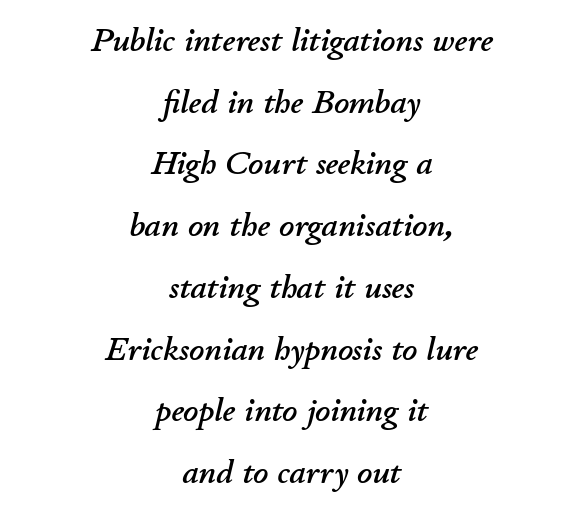
{"italic": "yes", "lean": "right", "slant_degrees": 11, "width": "normal", "stroke_contrast": "low", "x_height": "small", "monospaced": "no", "underline": "no", "align": "center", "line_spacing_ratio": 1.87, "letter_spacing": "normal", "letter_spacing_em": 0.0, "glyph_px": 33}
